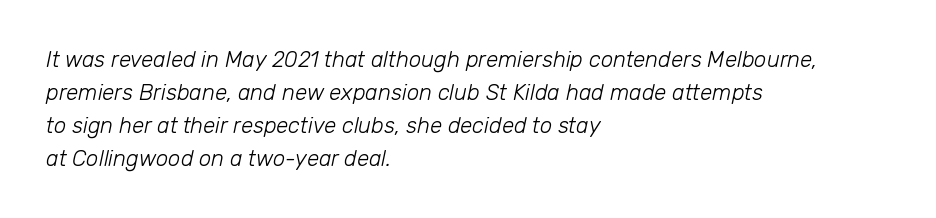
{"italic": "yes", "lean": "right", "slant_degrees": 12, "bold": "no", "underline": "no", "align": "left", "line_spacing": "normal", "line_spacing_ratio": 1.5, "letter_spacing": "normal", "letter_spacing_em": 0.0, "glyph_px": 22}
